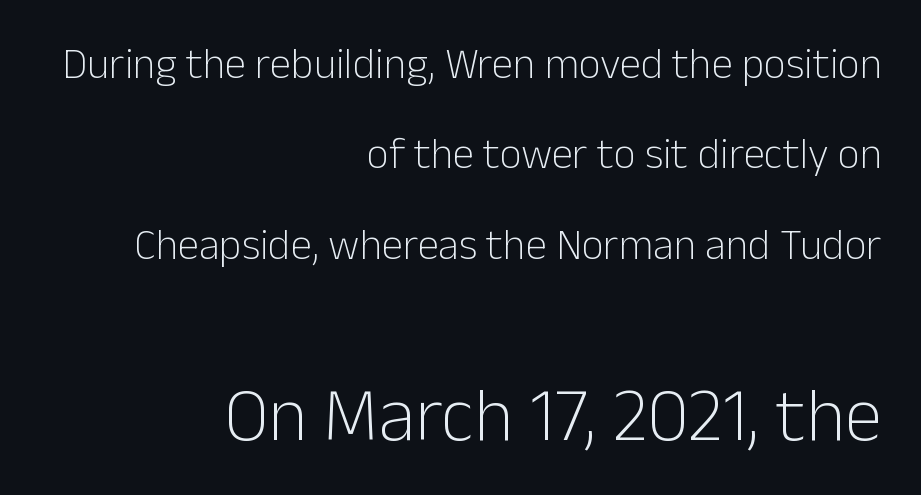
The image shows 76 px light sans-serif type, upright; set right-aligned, loose line spacing (2.1x), normal letter spacing, not underlined; the second (bottom) block is 1.77x larger; low stroke contrast and a medium x-height.
